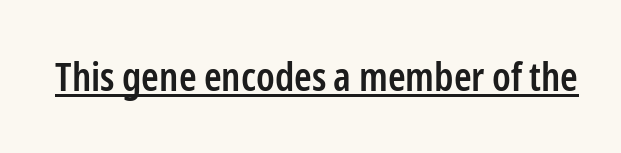
The image shows 40 px semibold, condensed sans-serif type, upright; set normal letter spacing, underlined; low stroke contrast and a medium x-height.
